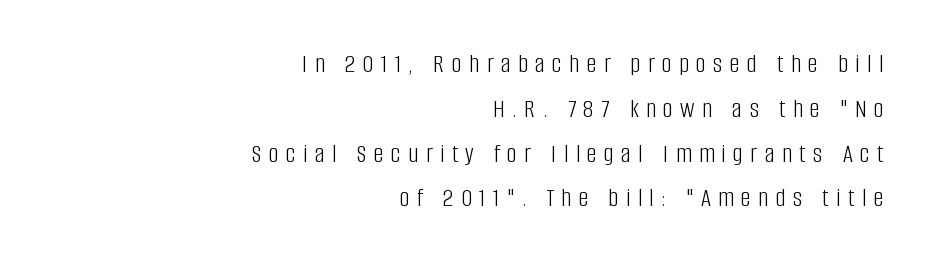
Q: Is the text bold? A: No.
Q: Is the text italic (slanted)? A: No, it is upright.
Q: Is the text underlined? A: No.
Q: How is the paragraph aligned? A: Right-aligned.
Q: Is the spacing between letters normal or unusually wide? A: Unusually wide.
Q: Is the spacing between lines tight, normal or loose? A: Normal.
